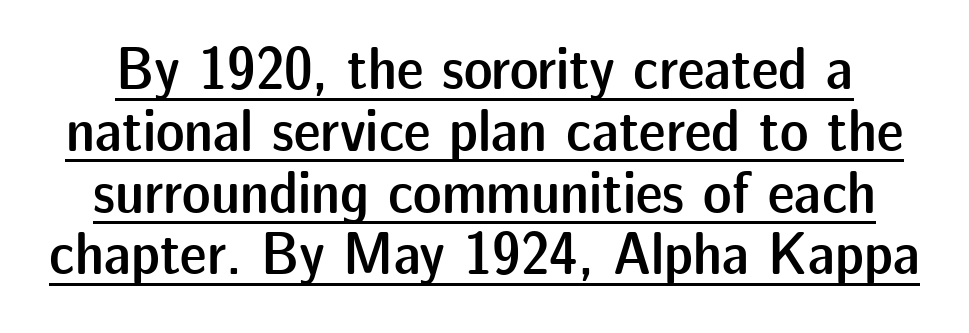
The image shows 60 px semibold sans-serif type, upright; set tight line spacing (1.03x), normal letter spacing, underlined; low stroke contrast and a medium x-height.
